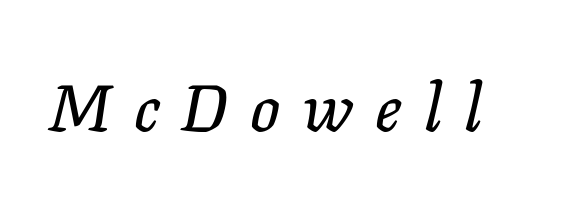
Each letter keeps its own natural width here, so spacing adapts to shape. Beneath every word, the page is bare. The line texture is sparse and dotted thanks to wide tracking. Designer's note — italics engaged.
